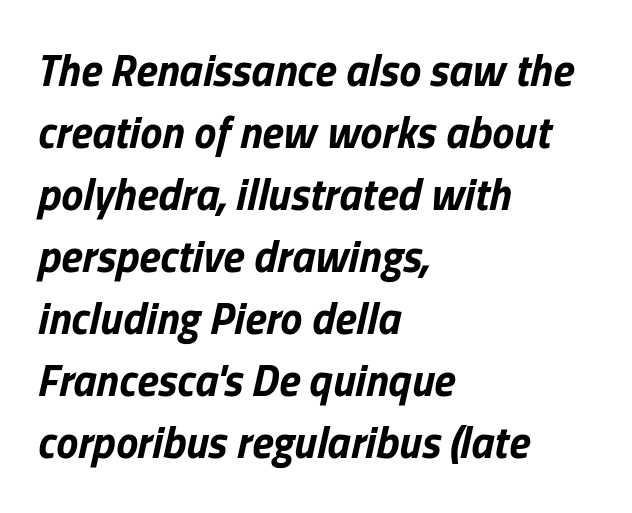
The string is rendered with underlining switched off. Plenty of ink on the page — the face is bold. Designer's note — italics engaged. The face used here is proportionally spaced, like ordinary book or web type. The rendering keeps characters at their native spacing. Does the copy run flush right? No — it runs flush left.
